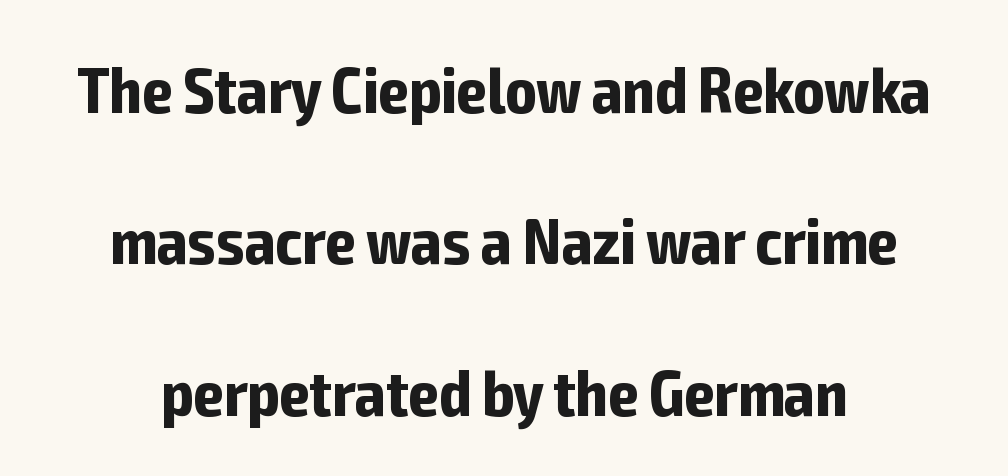
{"serif": "no", "italic": "no", "bold": "yes", "weight": "bold", "width": "condensed", "stroke_contrast": "low", "x_height": "medium", "monospaced": "no", "underline": "no", "line_spacing": "loose", "line_spacing_ratio": 2.33, "letter_spacing": "normal", "letter_spacing_em": 0.0, "glyph_px": 65}
